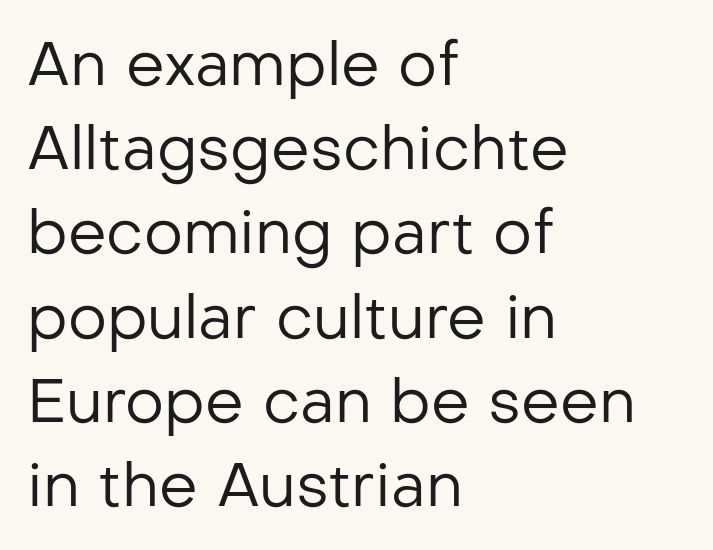
Q: Is the text bold? A: No.
Q: Is the text italic (slanted)? A: No, it is upright.
Q: Is the typeface a serif or a sans-serif typeface? A: Sans-serif.
Q: Is the text underlined? A: No.
Q: How is the paragraph aligned? A: Left-aligned.
Q: Is the spacing between letters normal or unusually wide? A: Normal.
Q: Is the spacing between lines tight, normal or loose? A: Normal.
Q: Width (condensed, normal, or wide)? A: Normal.
Q: Stroke contrast? A: Low.
Q: x-height? A: Medium.
Q: Monospaced? A: No.
